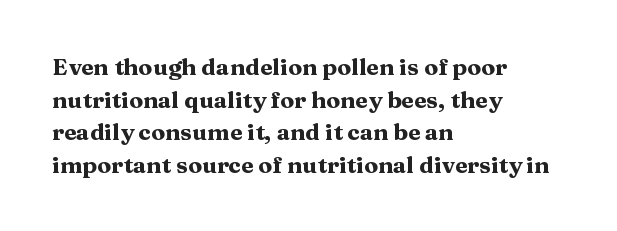
Here the glyphs are tracked normally, forming tight word shapes. One-word summary of the alignment: left. In terms of posture, this sample is upright. Notice how thick the strokes are: this is what a full bold looks like. The lines sit at an ordinary, default distance from one another.
